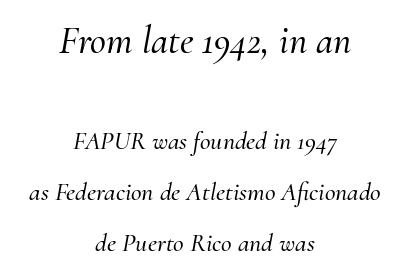
{"serif": "yes", "italic": "yes", "lean": "right", "slant_degrees": 10, "width": "normal", "stroke_contrast": "medium", "x_height": "small", "monospaced": "no", "underline": "no", "align": "center", "line_spacing": "loose", "line_spacing_ratio": 1.96, "letter_spacing": "normal", "letter_spacing_em": 0.0, "larger_block": "first", "size_ratio": 1.5, "glyph_px": 39}
